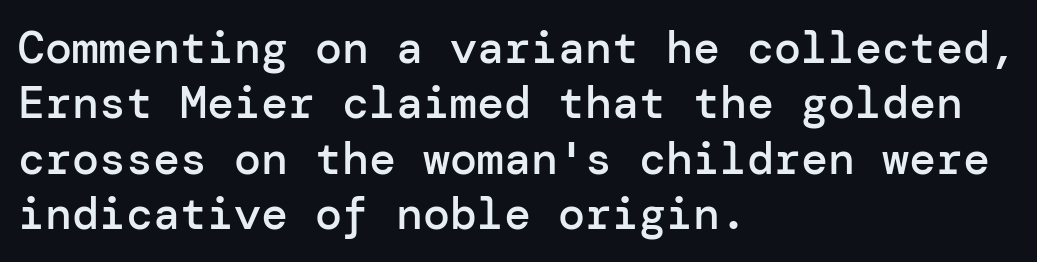
The rendering uses a semibold face; strokes are thickened but not to full bold. The glyphs are unaccompanied by any horizontal stroke below them. Nope, no serifs anywhere on these letters. Does the lettering tilt? It doesn't — this is upright. The passage shown has conventional tracking throughout.
